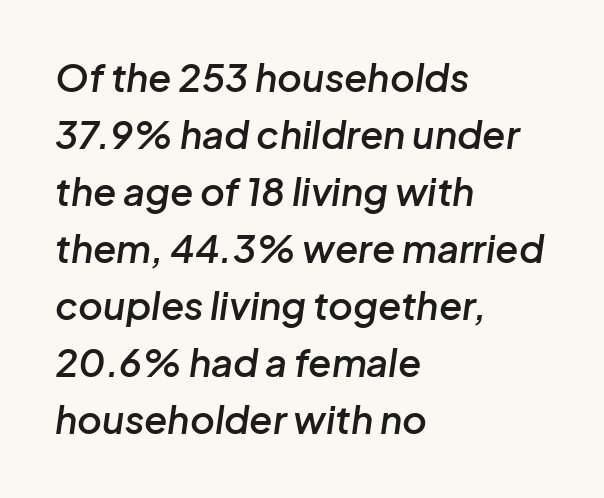
Q: Is the text bold? A: Semi-bold.
Q: Is the text italic (slanted)? A: Yes, it leans right by about 8 degrees.
Q: Is the text underlined? A: No.
Q: How is the paragraph aligned? A: Left-aligned.
Q: Is the spacing between letters normal or unusually wide? A: Normal.
Q: Is the spacing between lines tight, normal or loose? A: Normal.
Q: Width (condensed, normal, or wide)? A: Normal.
Q: Stroke contrast? A: Low.
Q: x-height? A: Medium.
Q: Monospaced? A: No.
